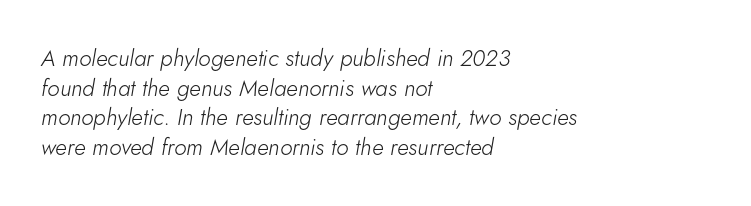
{"italic": "yes", "lean": "right", "slant_degrees": 5, "bold": "no", "underline": "no", "align": "left", "line_spacing": "normal", "line_spacing_ratio": 1.29, "letter_spacing": "normal", "letter_spacing_em": 0.0, "glyph_px": 23}
